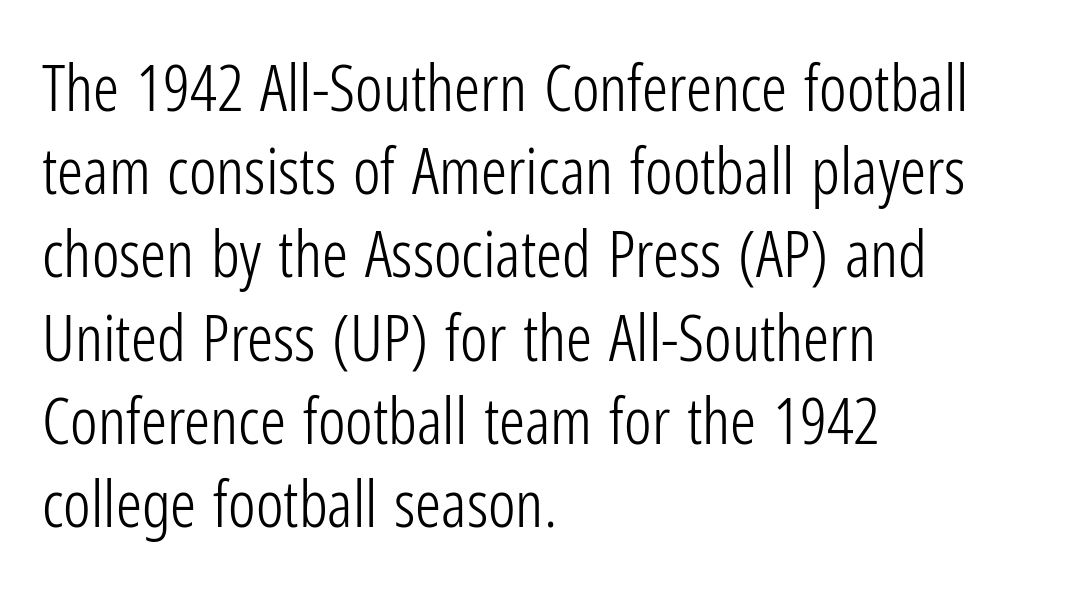
The image shows 65 px light, condensed sans-serif type, upright; set left-aligned, normal line spacing (1.28x), normal letter spacing, not underlined; low stroke contrast and a medium x-height.
